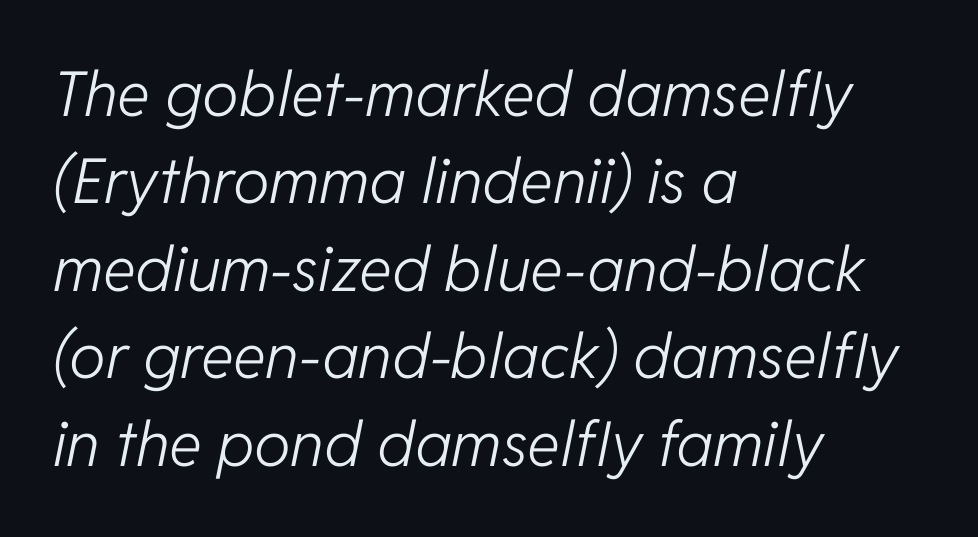
Descenders hang freely into open space. Each letter keeps its own natural width here, so spacing adapts to shape. Horizontal alignment here is leftward, the default for most running prose. Horizontal bands of white between lines are of average thickness. Italic: yes, the glyphs are oblique.
